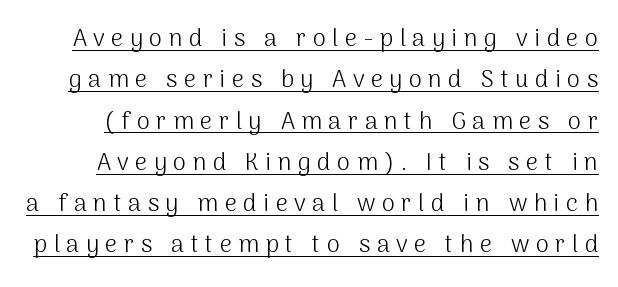
Q: Is the text bold? A: No.
Q: Is the text italic (slanted)? A: No, it is upright.
Q: Is the text underlined? A: Yes.
Q: Is the spacing between letters normal or unusually wide? A: Unusually wide.
